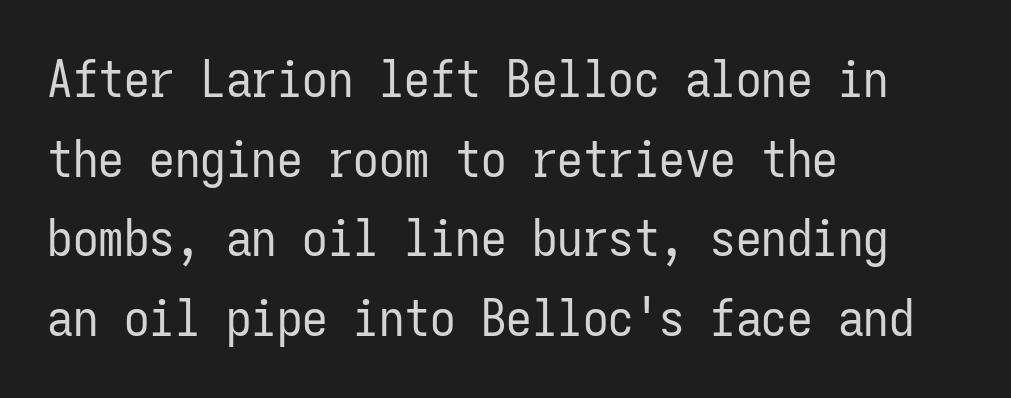
Q: Is the text bold? A: No.
Q: Is the text italic (slanted)? A: No, it is upright.
Q: Is the typeface a serif or a sans-serif typeface? A: Sans-serif.
Q: Is the text underlined? A: No.
Q: How is the paragraph aligned? A: Left-aligned.
Q: Is the spacing between letters normal or unusually wide? A: Normal.
Q: Is the spacing between lines tight, normal or loose? A: Normal.
Q: Width (condensed, normal, or wide)? A: Condensed.
Q: Stroke contrast? A: Low.
Q: x-height? A: Medium.
Q: Monospaced? A: Yes.
